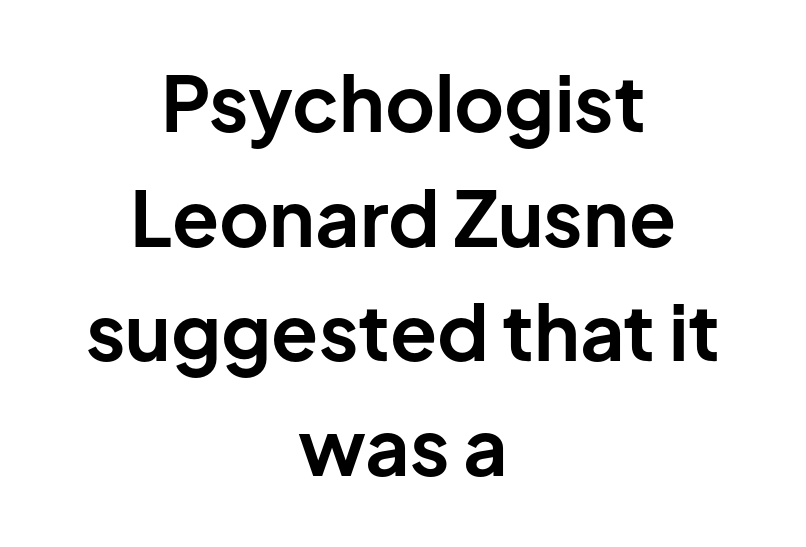
The image shows 77 px bold sans-serif type, upright; set centered, normal line spacing (1.49x), normal letter spacing, not underlined; low stroke contrast and a medium x-height.
